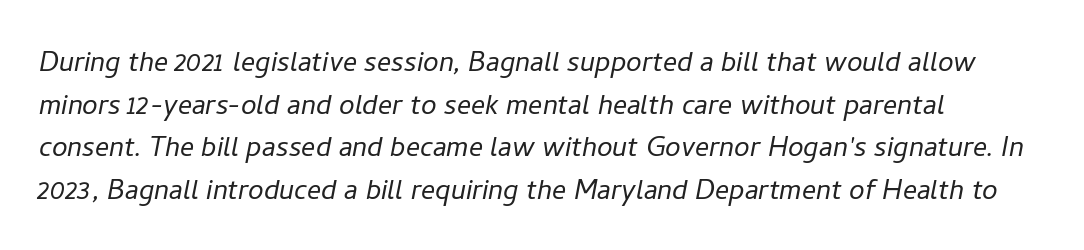
No extra ink here — the face is not bold. Character widths vary here, with narrow letters taking less room than wide ones. The letters sit at their default tracking, neither squeezed nor spread. Glance below the letters and you will spot only blank space. Designer's note — italics engaged.
